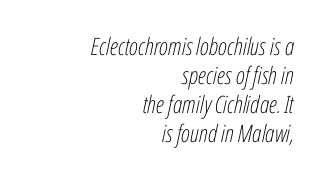
Q: Is the text bold? A: No.
Q: Is the text italic (slanted)? A: Yes, it leans right by about 12 degrees.
Q: Is the text underlined? A: No.
Q: How is the paragraph aligned? A: Right-aligned.
Q: Is the spacing between letters normal or unusually wide? A: Normal.
